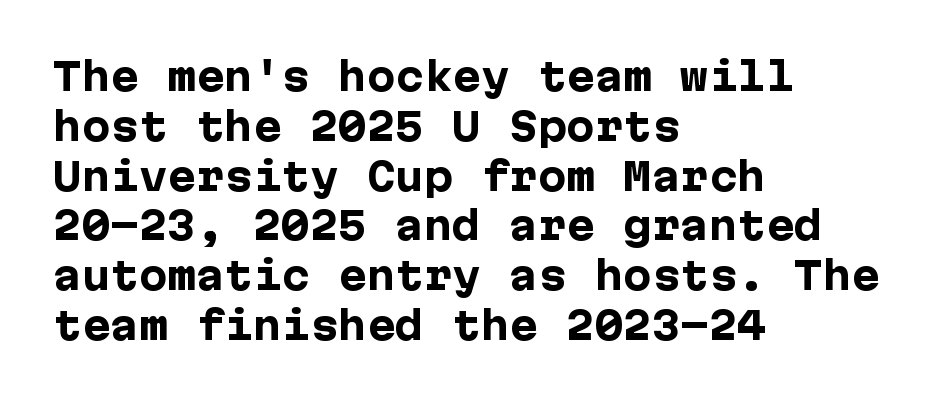
Q: Is the text bold? A: Yes.
Q: Is the text italic (slanted)? A: No, it is upright.
Q: Is the typeface a serif or a sans-serif typeface? A: Sans-serif.
Q: Is the text underlined? A: No.
Q: How is the paragraph aligned? A: Left-aligned.
Q: Is the spacing between letters normal or unusually wide? A: Normal.
Q: Is the spacing between lines tight, normal or loose? A: Normal.
Q: Width (condensed, normal, or wide)? A: Normal.
Q: Stroke contrast? A: Low.
Q: x-height? A: Medium.
